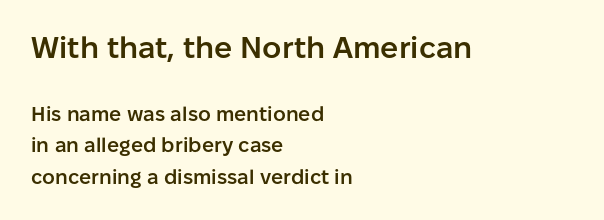
Q: Is the text bold? A: Semi-bold.
Q: Is the text italic (slanted)? A: No, it is upright.
Q: Is the typeface a serif or a sans-serif typeface? A: Sans-serif.
Q: Is the text underlined? A: No.
Q: How is the paragraph aligned? A: Left-aligned.
Q: Is the spacing between letters normal or unusually wide? A: Normal.
Q: Is the spacing between lines tight, normal or loose? A: Normal.
Q: Which block of text is set in a larger size, the first (top) or the second (bottom)? A: The first (top) one.
Q: Width (condensed, normal, or wide)? A: Normal.
Q: Stroke contrast? A: Low.
Q: x-height? A: Medium.
Q: Monospaced? A: No.
